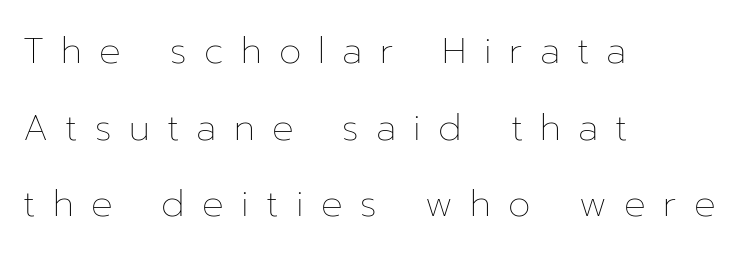
Q: Is the text bold? A: No.
Q: Is the text italic (slanted)? A: No, it is upright.
Q: Is the text underlined? A: No.
Q: How is the paragraph aligned? A: Left-aligned.
Q: Is the spacing between letters normal or unusually wide? A: Unusually wide.
Q: Is the spacing between lines tight, normal or loose? A: Loose.
Q: Width (condensed, normal, or wide)? A: Normal.
Q: Stroke contrast? A: Low.
Q: x-height? A: Medium.
Q: Monospaced? A: No.
